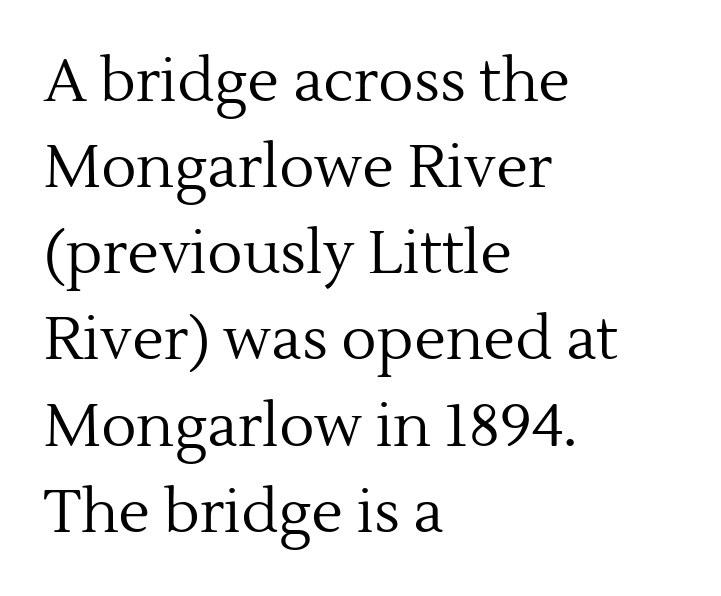
Q: Is the text bold? A: No.
Q: Is the text italic (slanted)? A: No, it is upright.
Q: Is the typeface a serif or a sans-serif typeface? A: Serif.
Q: Is the text underlined? A: No.
Q: How is the paragraph aligned? A: Left-aligned.
Q: Is the spacing between letters normal or unusually wide? A: Normal.
Q: Is the spacing between lines tight, normal or loose? A: Normal.
Q: Width (condensed, normal, or wide)? A: Normal.
Q: x-height? A: Medium.
Q: Monospaced? A: No.
